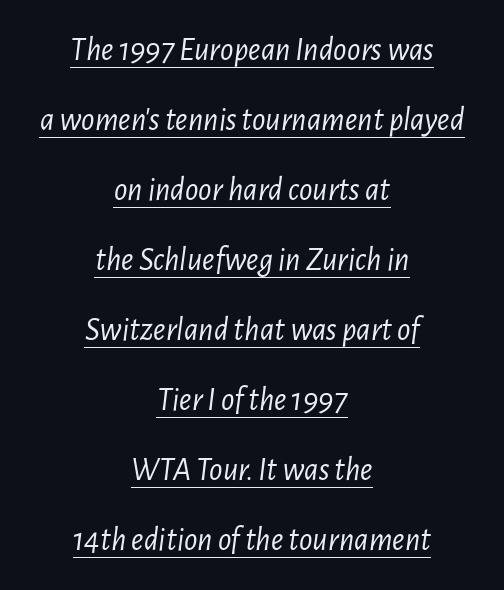
The image shows 33 px light, condensed type, italic (leaning right); set centered, loose line spacing (2.12x), normal letter spacing, underlined; low stroke contrast and a medium x-height.
